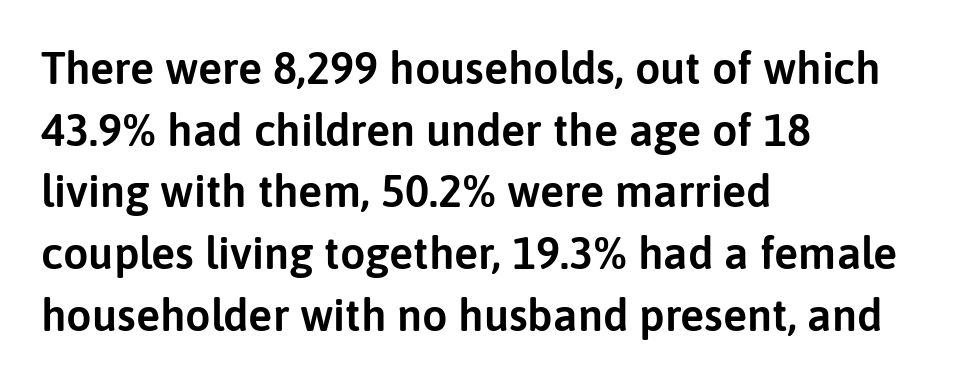
Default kerning and tracking; the words read as compact shapes. The lines in this sample share a left origin and differ only in where they stop. It's the straight-up-and-down kind of type. Here the designer chose a conventional face with non-uniform glyph widths. Regular leading. The typeface chosen for these lines omits serifs.
